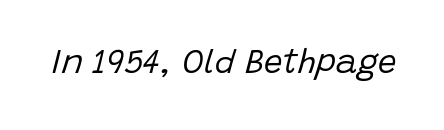
{"italic": "yes", "lean": "right", "slant_degrees": 15, "bold": "no", "weight": "regular", "width": "normal", "stroke_contrast": "low", "x_height": "large", "monospaced": "no", "underline": "no", "letter_spacing": "normal", "letter_spacing_em": 0.0, "glyph_px": 33}
